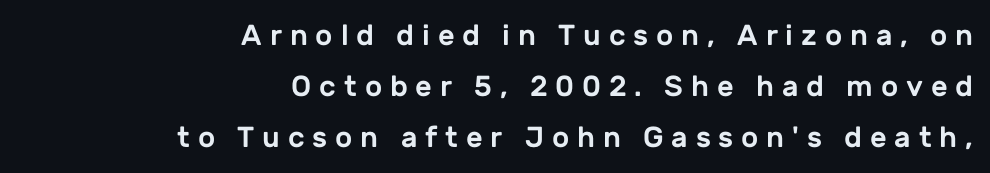
The image shows 29 px sans-serif type, upright; set right-aligned, line spacing 1.76x, unusually wide letter spacing (+0.27 em), not underlined; low stroke contrast and a medium x-height.
